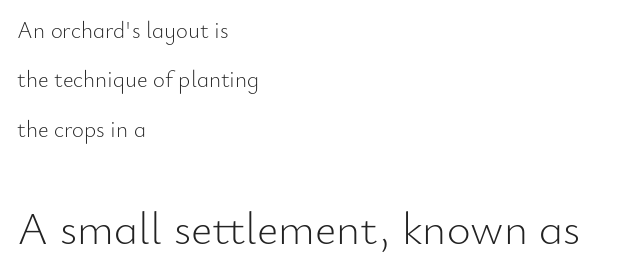
Q: Is the text bold? A: No.
Q: Is the text italic (slanted)? A: No, it is upright.
Q: Is the typeface a serif or a sans-serif typeface? A: Sans-serif.
Q: Is the text underlined? A: No.
Q: How is the paragraph aligned? A: Left-aligned.
Q: Is the spacing between letters normal or unusually wide? A: Normal.
Q: Is the spacing between lines tight, normal or loose? A: Loose.
Q: Which block of text is set in a larger size, the first (top) or the second (bottom)? A: The second (bottom) one.
Q: Width (condensed, normal, or wide)? A: Normal.
Q: Stroke contrast? A: Low.
Q: x-height? A: Small.
Q: Monospaced? A: No.
